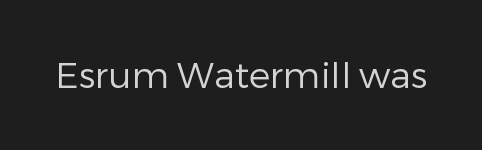
Q: Is the text bold? A: No.
Q: Is the text italic (slanted)? A: No, it is upright.
Q: Is the typeface a serif or a sans-serif typeface? A: Sans-serif.
Q: Is the text underlined? A: No.
Q: Is the spacing between letters normal or unusually wide? A: Normal.
Q: Width (condensed, normal, or wide)? A: Normal.
Q: Stroke contrast? A: Low.
Q: x-height? A: Medium.
Q: Monospaced? A: No.
